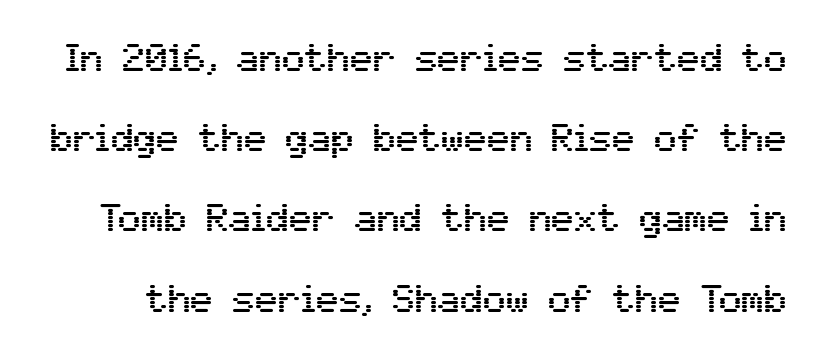
The letters stand upright; this is a roman face. The type family on display is of the sans-serif kind. The passage shown is typed in a proportional face where columns would drift. Only glyphs here, with clear space below each row. If you measured baseline to baseline, you'd find a long distance.
